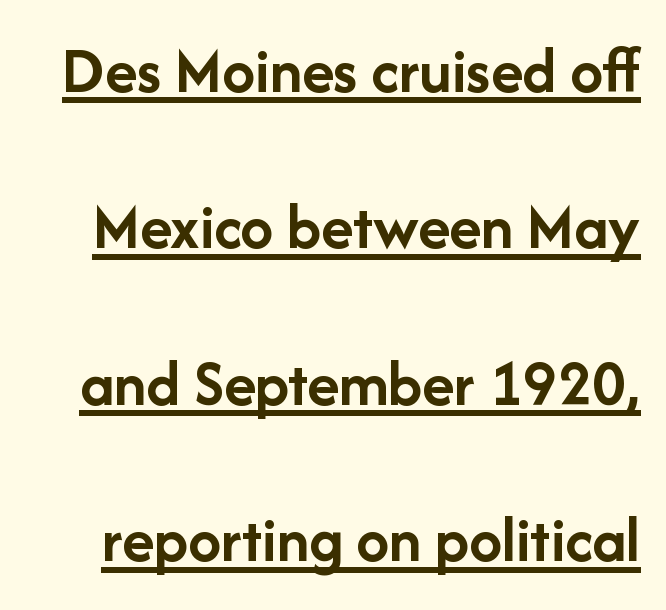
{"serif": "no", "italic": "no", "bold": "yes", "weight": "semibold", "width": "normal", "stroke_contrast": "low", "x_height": "medium", "monospaced": "no", "underline": "yes", "line_spacing": "loose", "line_spacing_ratio": 2.37, "letter_spacing": "normal", "letter_spacing_em": 0.0, "glyph_px": 66}
